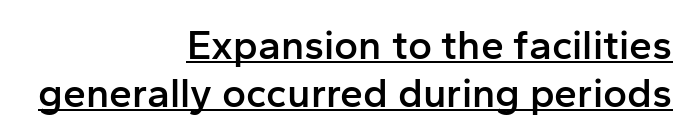
{"serif": "no", "italic": "no", "bold": "semi", "weight": "semibold", "width": "normal", "stroke_contrast": "low", "x_height": "medium", "monospaced": "no", "underline": "yes", "align": "right", "line_spacing_ratio": 1.18, "letter_spacing": "normal", "letter_spacing_em": 0.0, "glyph_px": 41}
